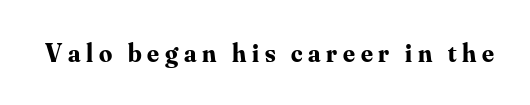
{"italic": "no", "bold": "yes", "underline": "no", "letter_spacing": "wide", "letter_spacing_em": 0.22, "glyph_px": 26}
